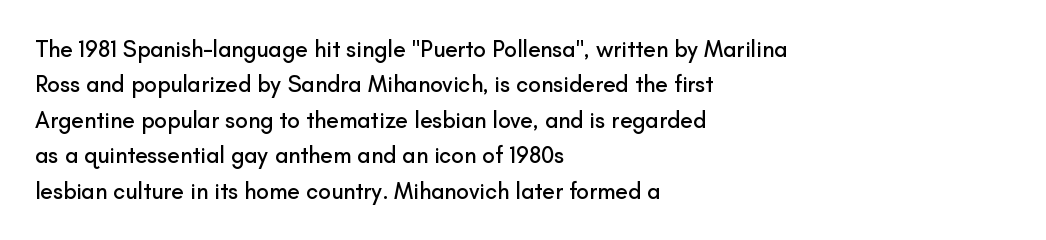
Nope, not italic — everything's standing straight. Words appear dense and cohesive because spacing is normal. The baseline area is clear. These lines sit exactly where default settings would place them. The compositor pushed each line to the left boundary.
